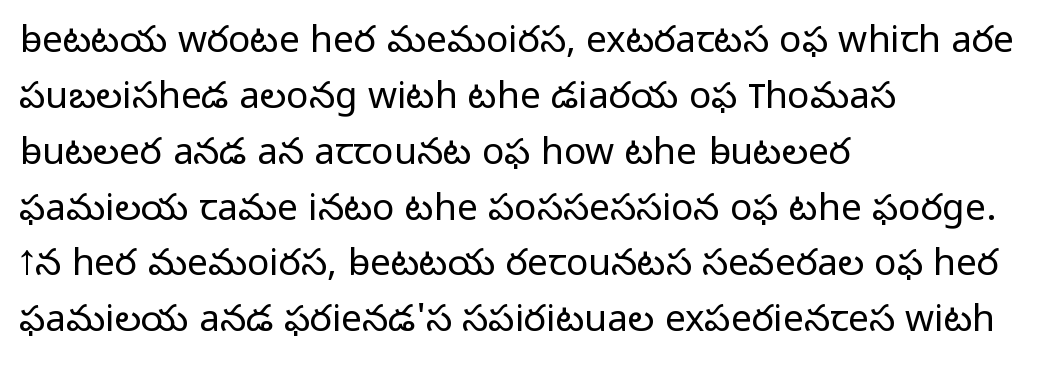
The image shows 37 px light sans-serif type, upright; set left-aligned, normal line spacing (1.51x), normal letter spacing, not underlined; low stroke contrast and a medium x-height.
